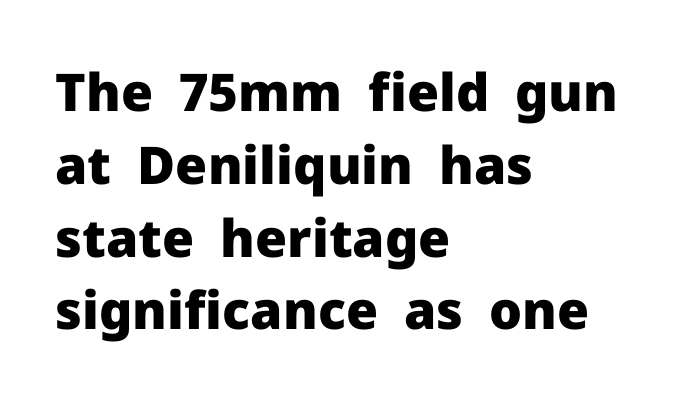
Lines of text with bare space underneath. Plenty of ink on the page — the face is bold. The letters sit at their default tracking, neither squeezed nor spread. This sample is left-justified, so line endings fall wherever the words run out. If you measured baseline to baseline, you'd find a middling distance. Nothing sits at the stroke ends, so this counts as sans-serif.
